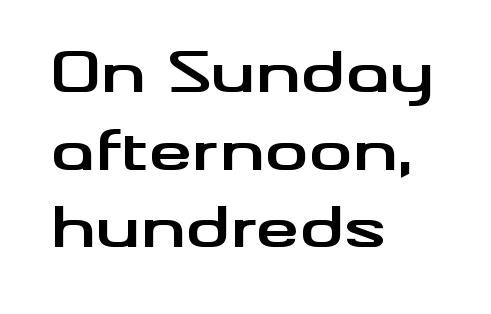
The image shows 55 px bold, wide sans-serif type, upright; set left-aligned, normal line spacing (1.41x), normal letter spacing, not underlined; medium stroke contrast and a small x-height.
